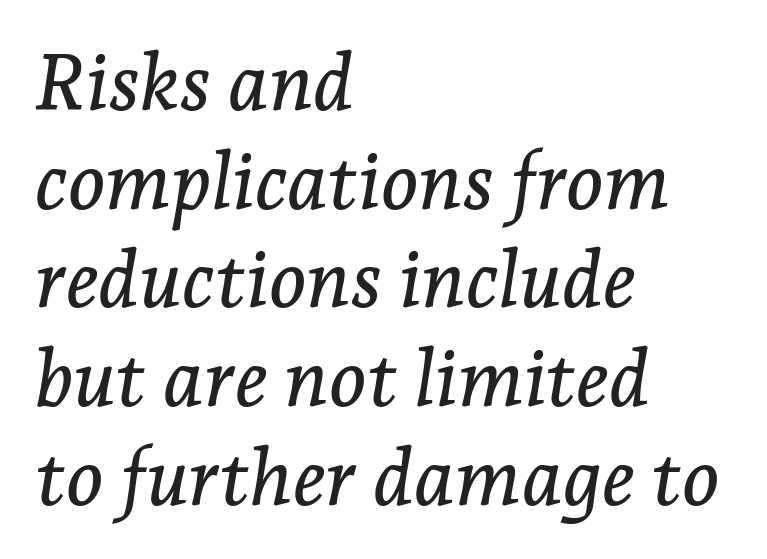
{"serif": "yes", "italic": "yes", "lean": "right", "slant_degrees": 7, "width": "normal", "stroke_contrast": "low", "x_height": "medium", "monospaced": "no", "underline": "no", "align": "left", "line_spacing": "normal", "line_spacing_ratio": 1.25, "letter_spacing": "normal", "letter_spacing_em": 0.0, "glyph_px": 79}
